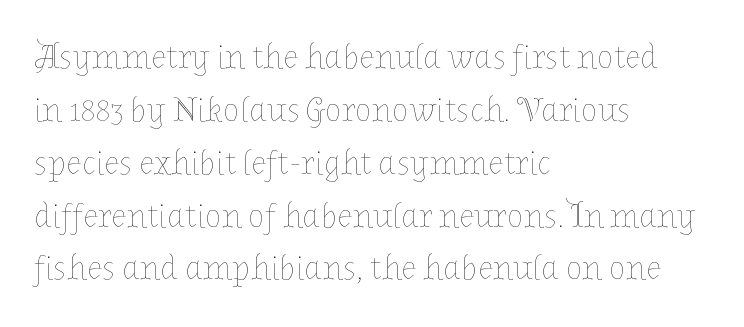
Q: Is the text bold? A: No.
Q: Is the text italic (slanted)? A: No, it is upright.
Q: Is the text underlined? A: No.
Q: How is the paragraph aligned? A: Left-aligned.
Q: Is the spacing between letters normal or unusually wide? A: Normal.
Q: Is the spacing between lines tight, normal or loose? A: Normal.
Q: Width (condensed, normal, or wide)? A: Normal.
Q: Stroke contrast? A: Low.
Q: x-height? A: Medium.
Q: Monospaced? A: No.
